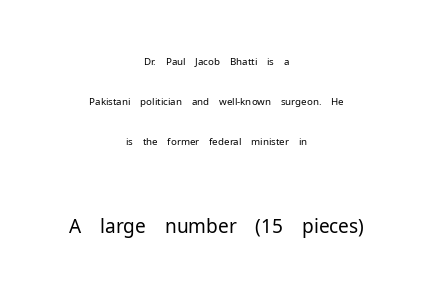
{"serif": "no", "italic": "no", "bold": "no", "weight": "light", "width": "normal", "stroke_contrast": "low", "x_height": "medium", "monospaced": "no", "underline": "no", "align": "center", "line_spacing": "loose", "line_spacing_ratio": 2.01, "letter_spacing": "normal", "letter_spacing_em": 0.0, "larger_block": "second", "size_ratio": 1.95, "glyph_px": 39}
